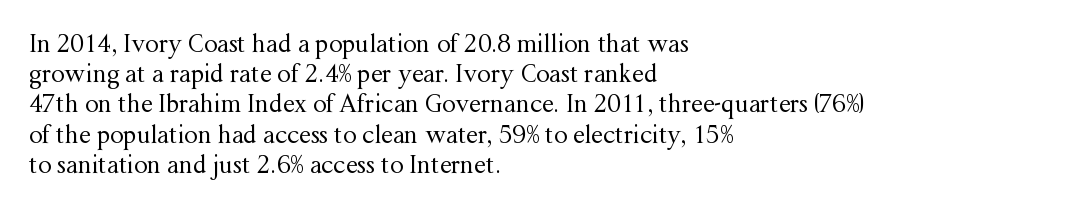
Q: Is the text bold? A: No.
Q: Is the text italic (slanted)? A: No, it is upright.
Q: Is the text underlined? A: No.
Q: How is the paragraph aligned? A: Left-aligned.
Q: Is the spacing between letters normal or unusually wide? A: Normal.
Q: Is the spacing between lines tight, normal or loose? A: Normal.
